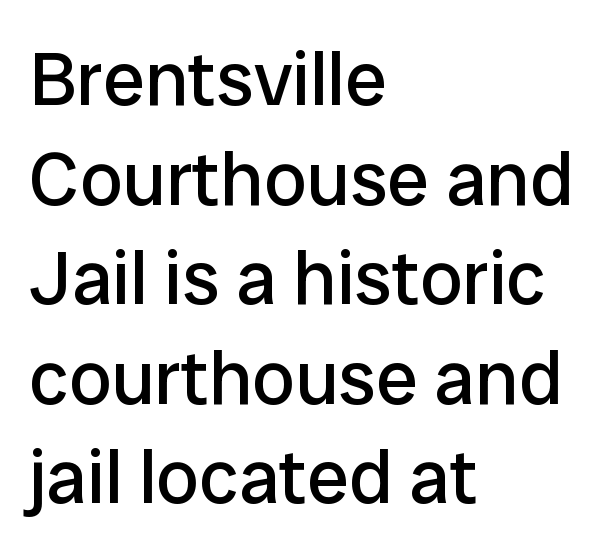
The image shows 76 px regular-weight sans-serif type, upright; set left-aligned, normal line spacing (1.31x), normal letter spacing, not underlined; low stroke contrast and a medium x-height.
